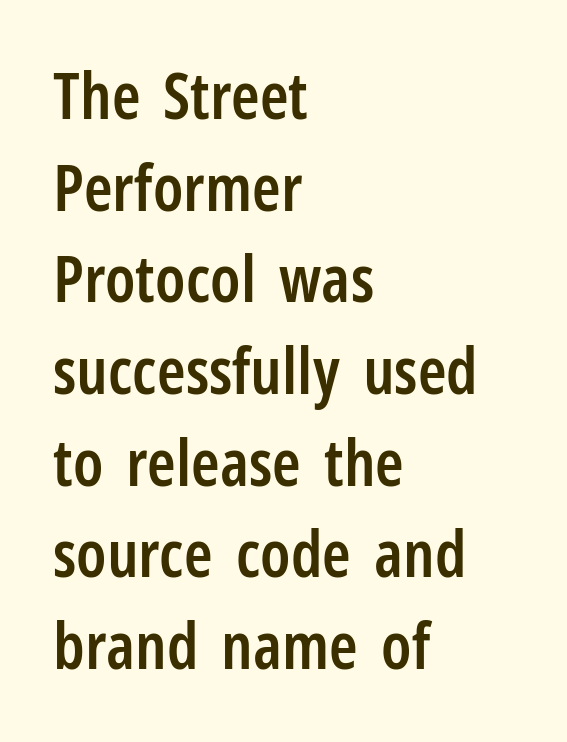
Every letter is mildly thick-stroked: semibold rather than bold. The face used here is proportionally spaced, like ordinary book or web type. Serif or sans? Sans — the stroke terminals are bare. Italic? Not at all — the glyphs are vertical. You could call the tracking neutral — neither tight nor loose.
